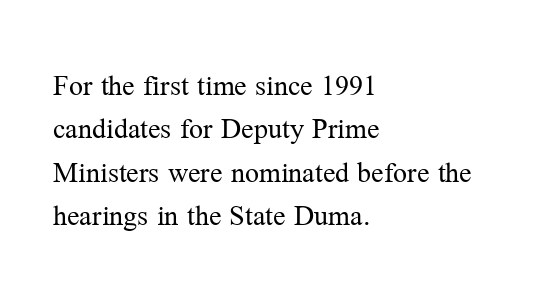
Q: Is the text bold? A: No.
Q: Is the text italic (slanted)? A: No, it is upright.
Q: Is the typeface a serif or a sans-serif typeface? A: Serif.
Q: Is the text underlined? A: No.
Q: How is the paragraph aligned? A: Left-aligned.
Q: Is the spacing between letters normal or unusually wide? A: Normal.
Q: Is the spacing between lines tight, normal or loose? A: Normal.
Q: Width (condensed, normal, or wide)? A: Normal.
Q: Stroke contrast? A: Medium.
Q: x-height? A: Medium.
Q: Monospaced? A: No.
